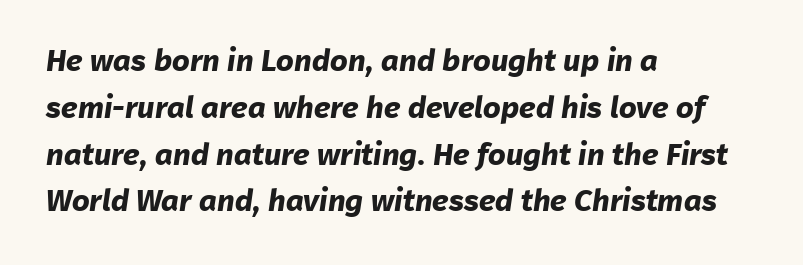
{"serif": "no", "bold": "yes", "weight": "bold", "width": "normal", "stroke_contrast": "low", "x_height": "medium", "monospaced": "no", "underline": "no", "align": "left", "line_spacing": "normal", "line_spacing_ratio": 1.51, "letter_spacing": "normal", "letter_spacing_em": 0.0, "glyph_px": 31}
